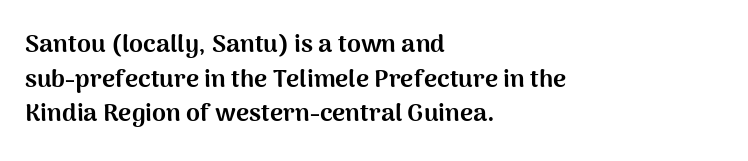
The image shows 25 px bold type, upright; set left-aligned, normal line spacing (1.39x), normal letter spacing, not underlined.
